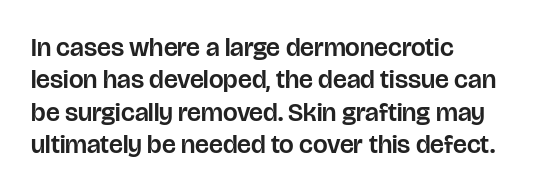
Q: Is the text italic (slanted)? A: No, it is upright.
Q: Is the text underlined? A: No.
Q: How is the paragraph aligned? A: Left-aligned.
Q: Is the spacing between letters normal or unusually wide? A: Normal.
Q: Is the spacing between lines tight, normal or loose? A: Normal.
